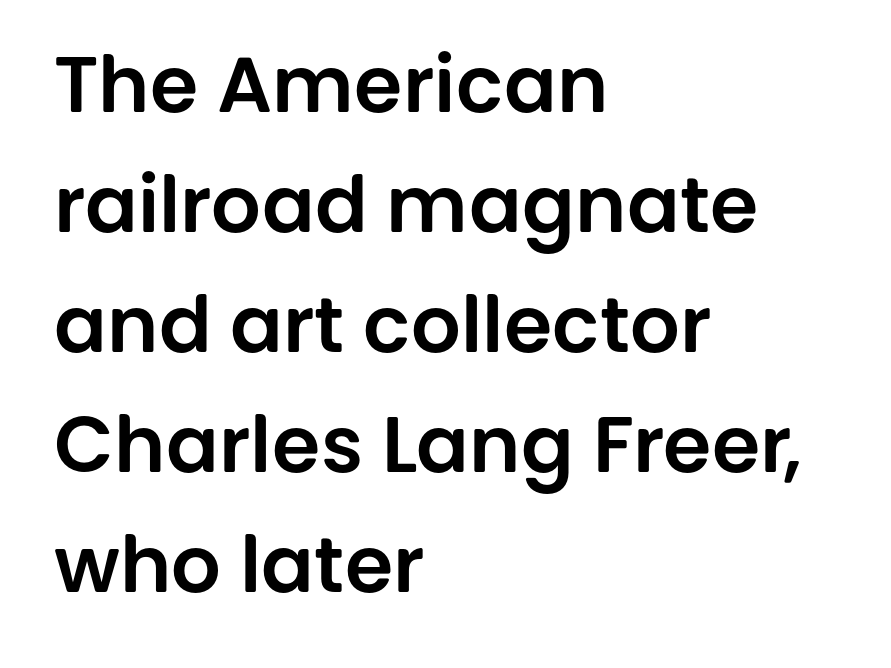
Q: Is the text italic (slanted)? A: No, it is upright.
Q: Is the typeface a serif or a sans-serif typeface? A: Sans-serif.
Q: Is the text underlined? A: No.
Q: How is the paragraph aligned? A: Left-aligned.
Q: Is the spacing between letters normal or unusually wide? A: Normal.
Q: Is the spacing between lines tight, normal or loose? A: Normal.
Q: Width (condensed, normal, or wide)? A: Normal.
Q: Stroke contrast? A: Low.
Q: x-height? A: Large.
Q: Monospaced? A: No.
